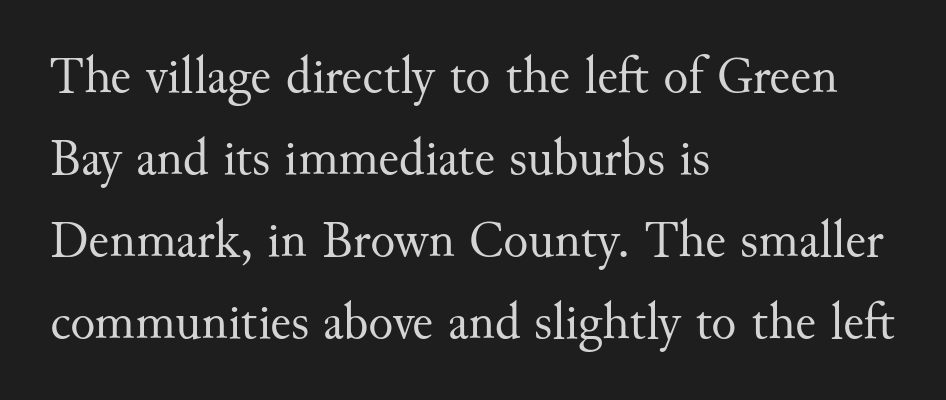
Words float on clear page, feet unadorned. This is the regular roman posture of the typeface. A serif font was chosen for this passage. This sample has the flowing, uneven cadence of proportional lettering. The letters look calm and open, with moderate or lighter stems. Students, note that the glyphs here touch the page at normal intervals.
